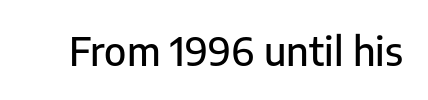
{"serif": "no", "italic": "no", "width": "normal", "stroke_contrast": "low", "x_height": "medium", "monospaced": "no", "underline": "no", "letter_spacing": "normal", "letter_spacing_em": 0.0, "glyph_px": 39}
